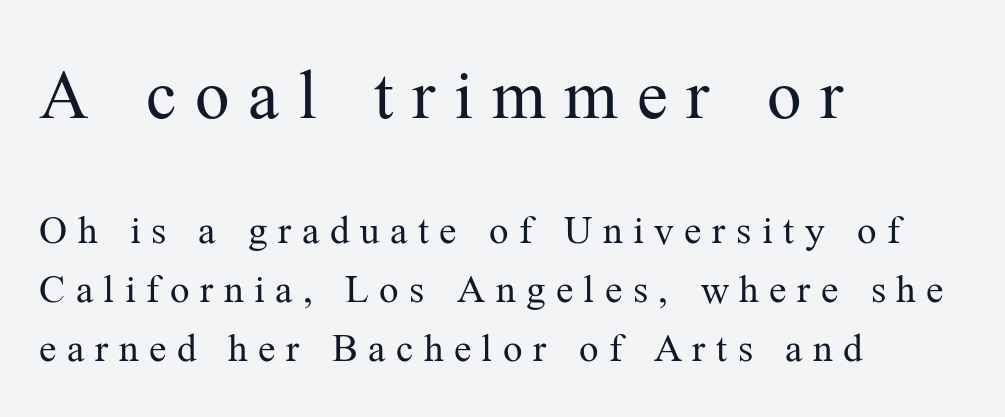
The image shows 69 px regular-weight serif type, upright; set left-aligned, normal line spacing (1.51x), unusually wide letter spacing (+0.27 em), not underlined; the first (top) block is 1.77x larger; medium stroke contrast and a medium x-height.
